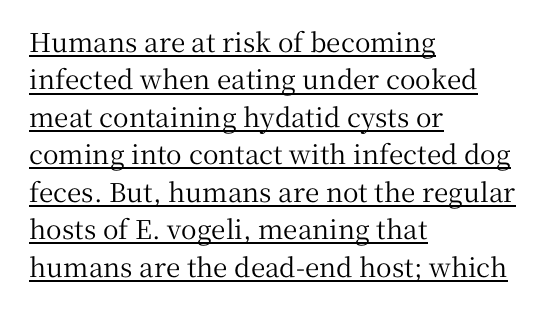
Q: Is the text italic (slanted)? A: No, it is upright.
Q: Is the text underlined? A: Yes.
Q: How is the paragraph aligned? A: Left-aligned.
Q: Is the spacing between letters normal or unusually wide? A: Normal.
Q: Is the spacing between lines tight, normal or loose? A: Normal.
